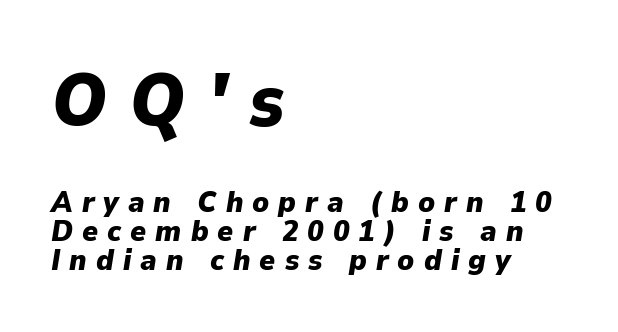
Q: Is the text bold? A: Yes.
Q: Is the text italic (slanted)? A: Yes, it leans right by about 9 degrees.
Q: Is the text underlined? A: No.
Q: How is the paragraph aligned? A: Left-aligned.
Q: Is the spacing between letters normal or unusually wide? A: Unusually wide.
Q: Is the spacing between lines tight, normal or loose? A: Tight.
Q: Which block of text is set in a larger size, the first (top) or the second (bottom)? A: The first (top) one.
Q: Width (condensed, normal, or wide)? A: Normal.
Q: Stroke contrast? A: Low.
Q: x-height? A: Medium.
Q: Monospaced? A: No.
